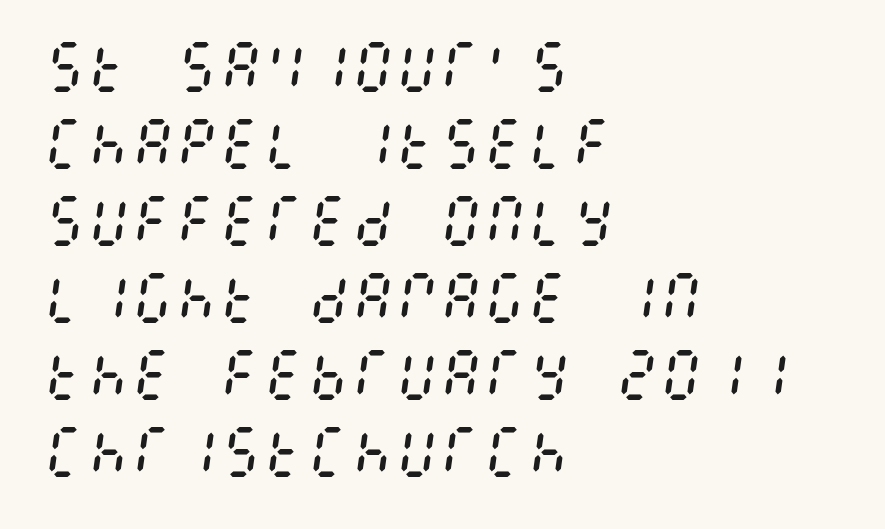
{"italic": "yes", "lean": "right", "slant_degrees": 8, "bold": "no", "weight": "regular", "width": "condensed", "stroke_contrast": "medium", "x_height": "large", "underline": "no", "align": "left", "line_spacing": "normal", "line_spacing_ratio": 1.4, "letter_spacing": "normal", "letter_spacing_em": 0.0, "glyph_px": 55}
